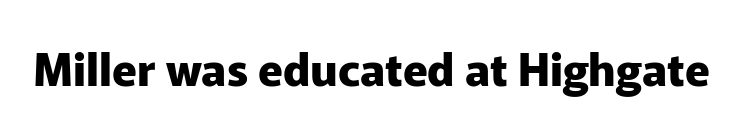
The image shows 45 px heavy sans-serif type, upright; set normal letter spacing, not underlined; low stroke contrast and a medium x-height.
